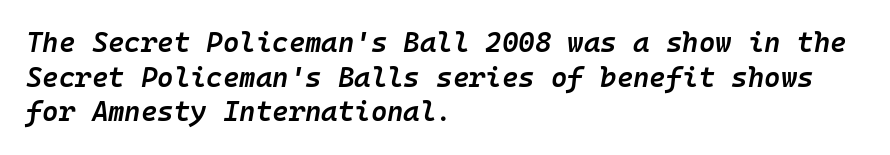
Layout note: lines flush left. The typesetting leans somewhat heavy: a semibold. This rendering features lettering with no underline. Here the designer chose a console-style face with uniform glyph widths. Each word holds together tightly as a unit, with standard inter-letter gaps. Observe the lean: these are italic letterforms.
